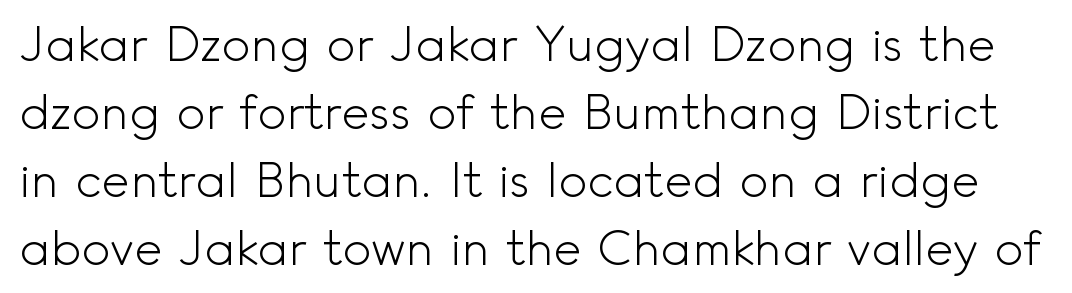
The image shows 48 px light sans-serif type, upright; set normal line spacing (1.42x), normal letter spacing, not underlined; a small x-height.
